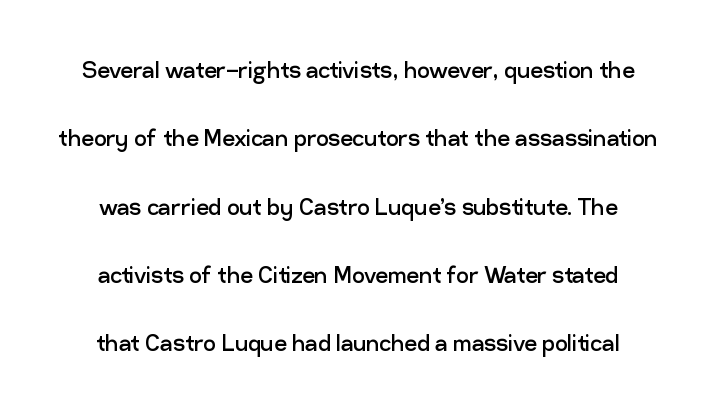
Q: Is the text bold? A: No.
Q: Is the text italic (slanted)? A: No, it is upright.
Q: Is the typeface a serif or a sans-serif typeface? A: Sans-serif.
Q: Is the text underlined? A: No.
Q: How is the paragraph aligned? A: Centered.
Q: Is the spacing between letters normal or unusually wide? A: Normal.
Q: Is the spacing between lines tight, normal or loose? A: Loose.
Q: Width (condensed, normal, or wide)? A: Normal.
Q: Stroke contrast? A: Low.
Q: x-height? A: Medium.
Q: Monospaced? A: No.
